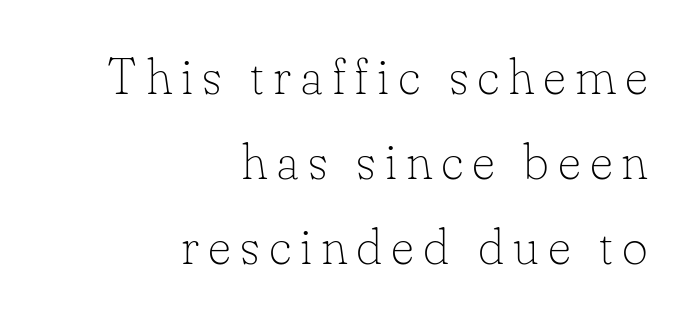
{"serif": "yes", "italic": "no", "bold": "no", "weight": "thin", "width": "normal", "stroke_contrast": "low", "x_height": "small", "monospaced": "no", "underline": "no", "align": "right", "line_spacing": "normal", "line_spacing_ratio": 1.7, "glyph_px": 50}
